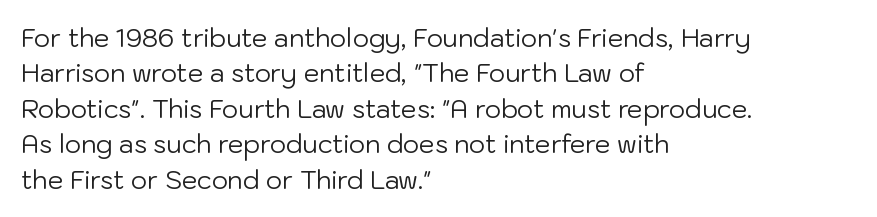
Plain, unruled lines of type. Is the type heavy? It reads as light-to-regular instead. Interline gaps are of average width in this sample. In terms of posture, this sample is upright. These lines are set flush left with a ragged right edge. Nothing unusual about the tracking: characters are spaced as the font intends.
